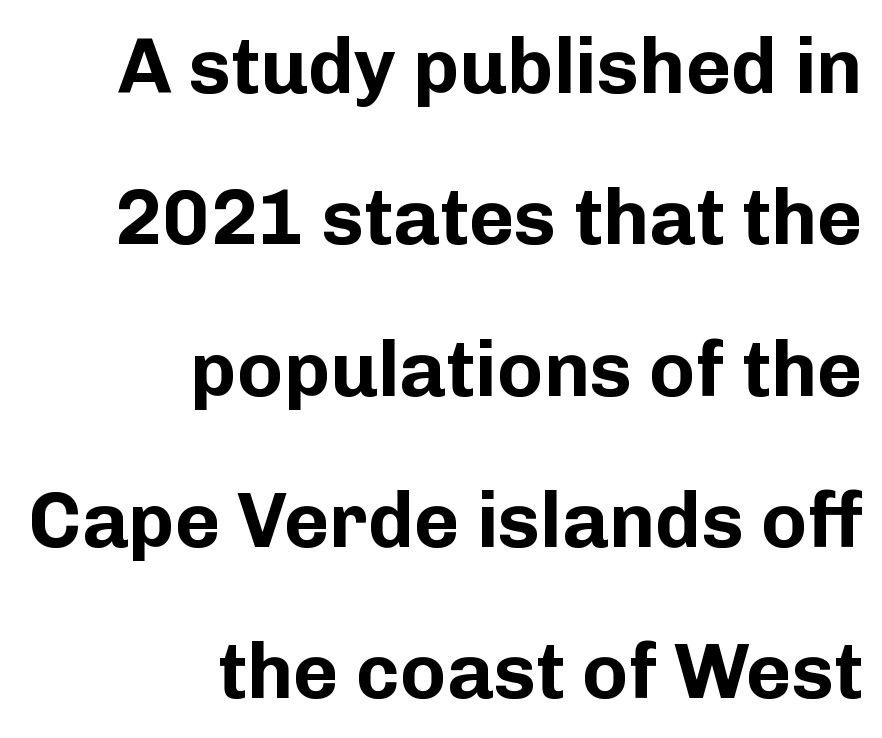
Look at the bottom of the vertical strokes: they stop flat, with no serifs. Bare-footed words on every line. These words are printed bold, with thick strokes throughout. This sample is right-justified, so line beginnings fall wherever the words allow. The type sits square on the baseline with zero lean. The letters advance in unequal steps, a hallmark of proportional type.
